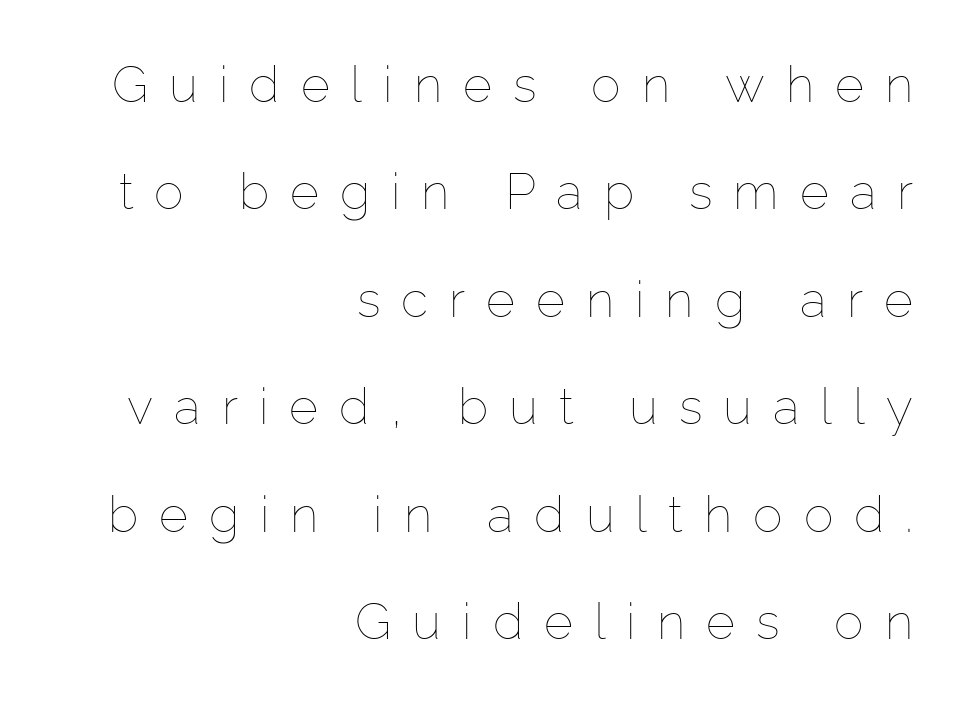
Q: Is the text bold? A: No.
Q: Is the text italic (slanted)? A: No, it is upright.
Q: Is the text underlined? A: No.
Q: How is the paragraph aligned? A: Right-aligned.
Q: Is the spacing between letters normal or unusually wide? A: Unusually wide.
Q: Is the spacing between lines tight, normal or loose? A: Loose.
Q: Width (condensed, normal, or wide)? A: Normal.
Q: Stroke contrast? A: Low.
Q: x-height? A: Medium.
Q: Monospaced? A: No.
